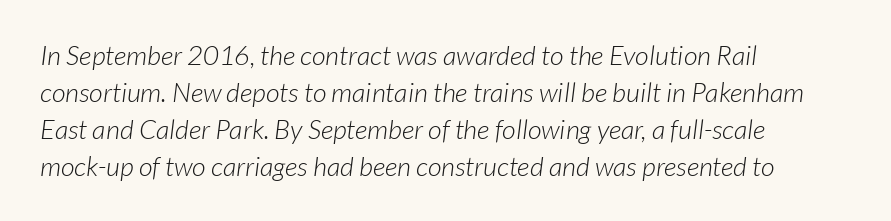
The passage shown is not underscored anywhere. The typesetter chose a ragged-right arrangement here. Letters have the restrained weight of plain body copy at most. Default kerning and tracking; the words read as compact shapes.
